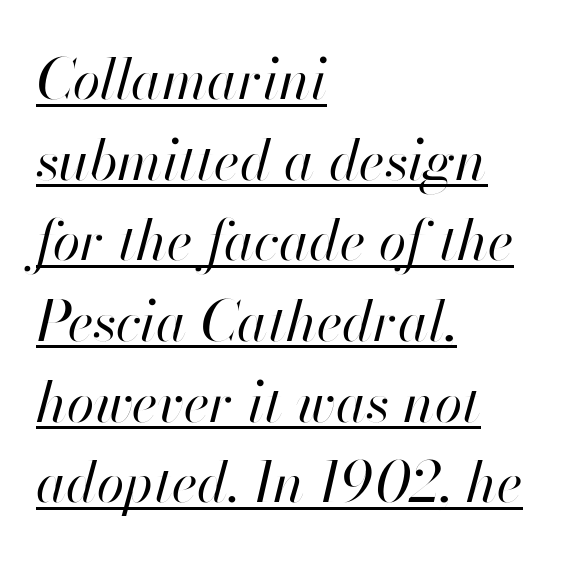
Q: Is the text bold? A: No.
Q: Is the text italic (slanted)? A: Yes, it leans right by about 13 degrees.
Q: Is the text underlined? A: Yes.
Q: How is the paragraph aligned? A: Left-aligned.
Q: Is the spacing between letters normal or unusually wide? A: Normal.
Q: Is the spacing between lines tight, normal or loose? A: Normal.
Q: Width (condensed, normal, or wide)? A: Normal.
Q: Stroke contrast? A: High.
Q: x-height? A: Small.
Q: Monospaced? A: No.
